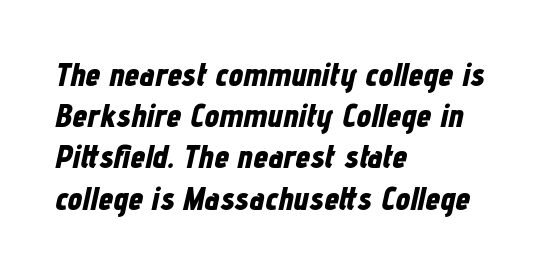
The image shows 33 px bold, condensed type, italic (leaning right); set left-aligned, normal line spacing (1.25x), normal letter spacing, not underlined; low stroke contrast and a medium x-height.
